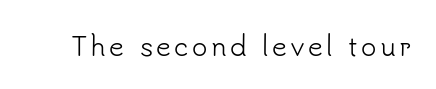
On a weight scale, this lands at 450 or below. The gap between lines stays unmarked. Notice how the stems are strictly vertical — no italics here.
